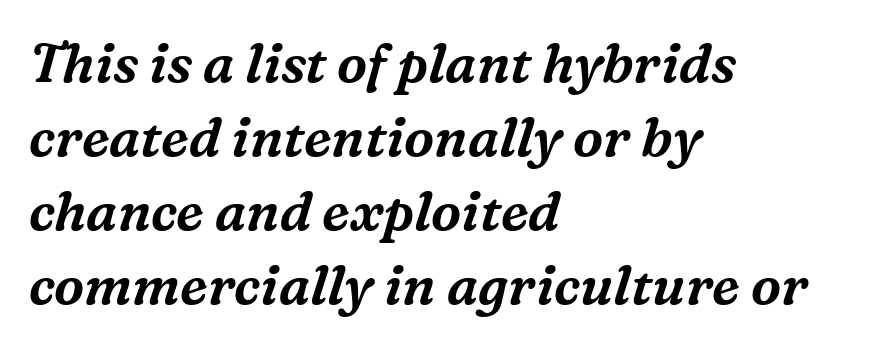
Each letter keeps its own natural width here, so spacing adapts to shape. Words appear dense and cohesive because spacing is normal. Small tapered or slab feet sit at the stroke ends, so this counts as serif. Layout note: lines flush left. The space between consecutive lines is moderate.
